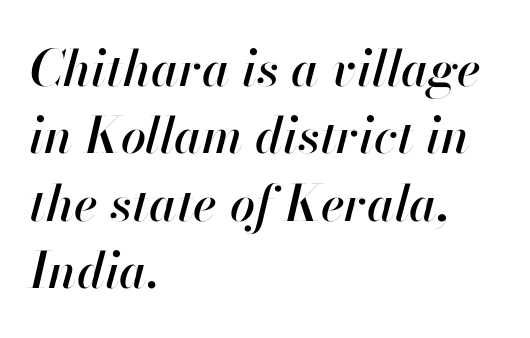
Short note: letters normally spaced. Each letter keeps its own natural width here, so spacing adapts to shape. The whole block is typeset with a tilt. Visually the block forms a straight wall on the left and a jagged coastline on the right. The vertical gap from one line to the next is medium. Anything drawn beneath the words? Only blank space.
